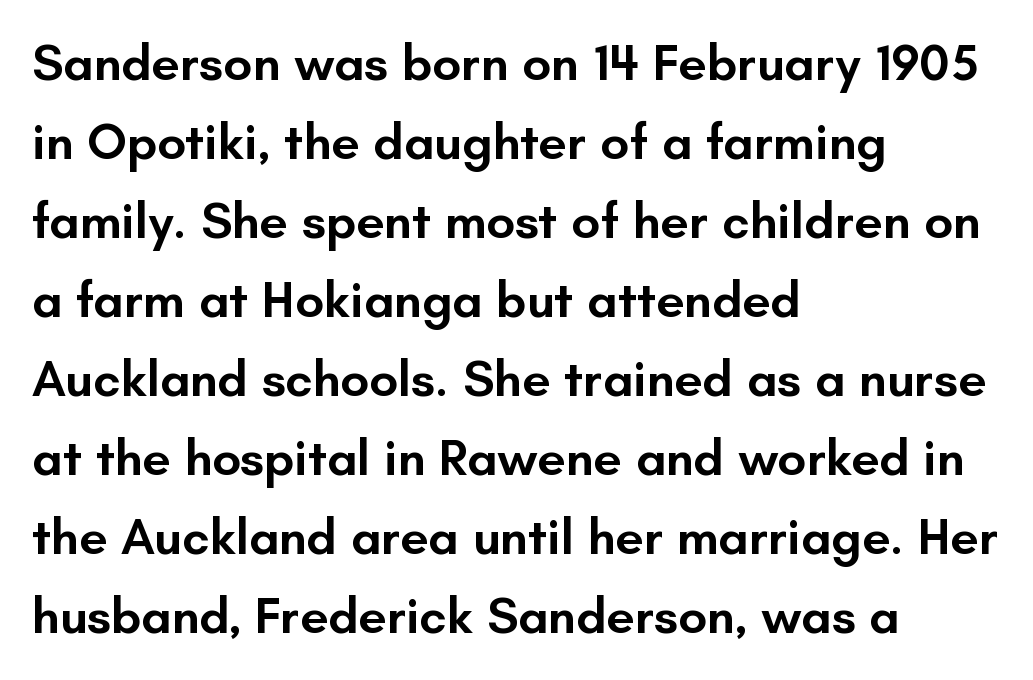
{"serif": "no", "italic": "no", "bold": "semi", "weight": "semibold", "width": "normal", "stroke_contrast": "low", "x_height": "small", "monospaced": "no", "underline": "no", "align": "left", "line_spacing": "normal", "line_spacing_ratio": 1.55, "letter_spacing": "normal", "letter_spacing_em": 0.0, "glyph_px": 51}
